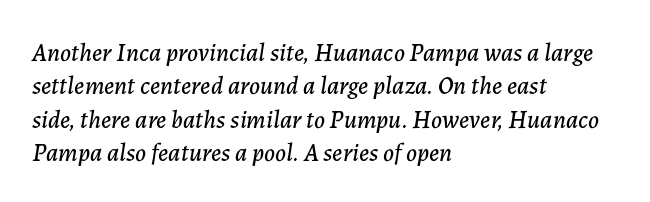
The image shows 25 px text type, italic (leaning right); set left-aligned, normal line spacing (1.34x), normal letter spacing, not underlined.
